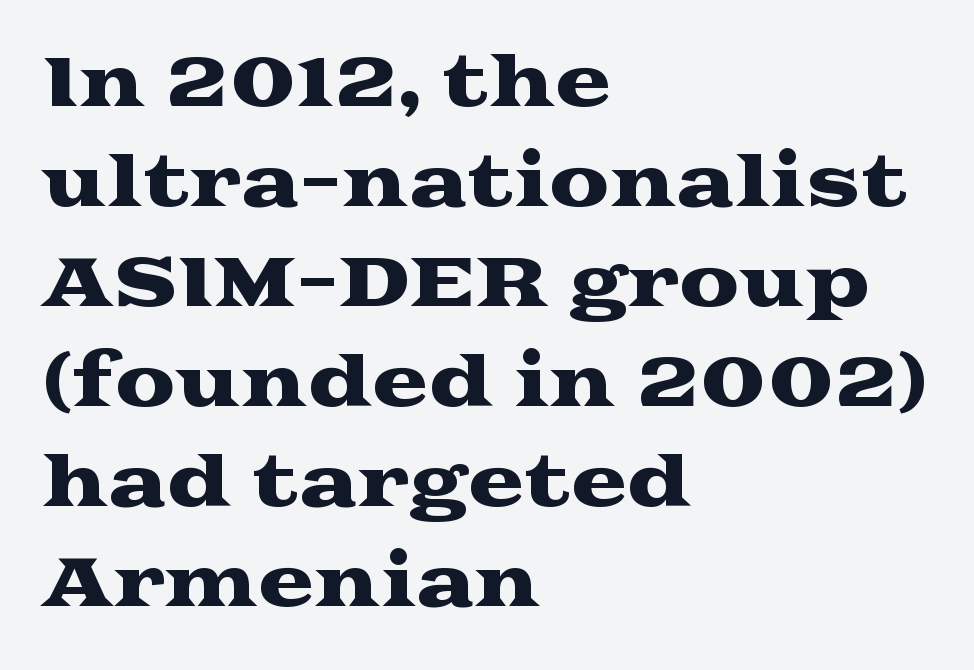
The image shows 68 px wide serif type, upright; set left-aligned, normal line spacing (1.47x), normal letter spacing, not underlined; medium stroke contrast and a medium x-height.
